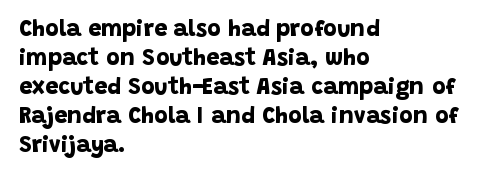
{"bold": "yes", "underline": "no", "align": "left", "line_spacing": "normal", "line_spacing_ratio": 1.26, "letter_spacing": "normal", "letter_spacing_em": 0.0, "glyph_px": 23}
